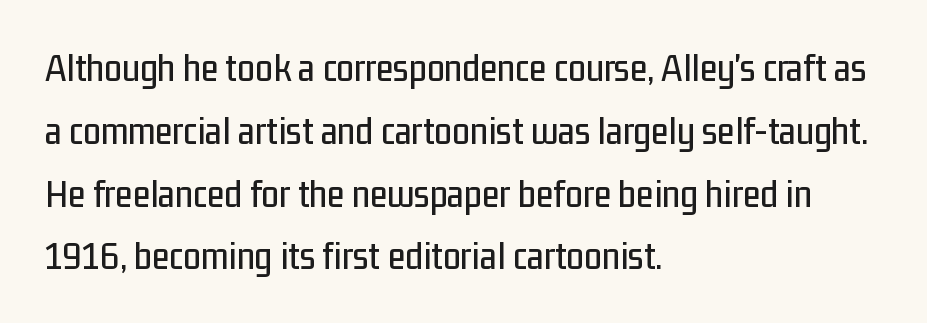
Q: Is the text italic (slanted)? A: No, it is upright.
Q: Is the typeface a serif or a sans-serif typeface? A: Sans-serif.
Q: Is the text underlined? A: No.
Q: How is the paragraph aligned? A: Left-aligned.
Q: Is the spacing between letters normal or unusually wide? A: Normal.
Q: Is the spacing between lines tight, normal or loose? A: Normal.
Q: Width (condensed, normal, or wide)? A: Condensed.
Q: Stroke contrast? A: Low.
Q: x-height? A: Medium.
Q: Monospaced? A: No.
